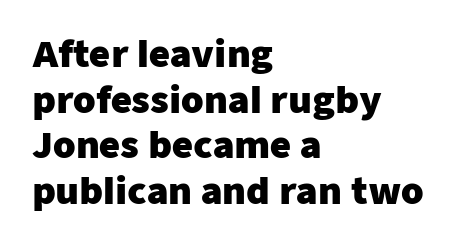
Q: Is the text bold? A: Yes.
Q: Is the text italic (slanted)? A: No, it is upright.
Q: Is the typeface a serif or a sans-serif typeface? A: Sans-serif.
Q: Is the text underlined? A: No.
Q: How is the paragraph aligned? A: Left-aligned.
Q: Is the spacing between letters normal or unusually wide? A: Normal.
Q: Is the spacing between lines tight, normal or loose? A: Normal.
Q: Width (condensed, normal, or wide)? A: Normal.
Q: Stroke contrast? A: Low.
Q: x-height? A: Medium.
Q: Monospaced? A: No.
